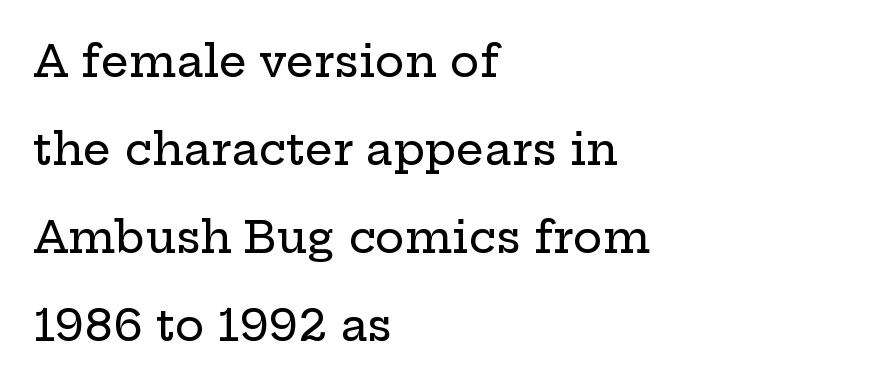
{"serif": "yes", "italic": "no", "width": "wide", "stroke_contrast": "low", "x_height": "medium", "monospaced": "no", "underline": "no", "align": "left", "line_spacing": "loose", "line_spacing_ratio": 2.0, "letter_spacing": "normal", "letter_spacing_em": 0.0, "glyph_px": 44}
